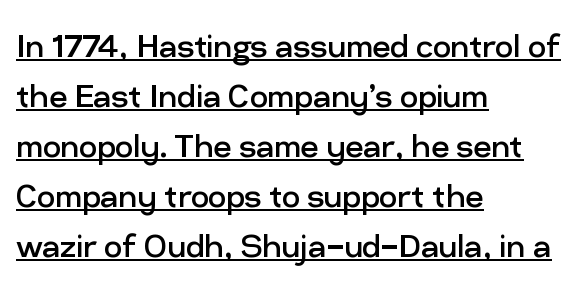
{"serif": "no", "italic": "no", "bold": "no", "weight": "regular", "width": "normal", "stroke_contrast": "low", "x_height": "medium", "monospaced": "no", "underline": "yes", "align": "left", "line_spacing": "normal", "line_spacing_ratio": 1.25, "letter_spacing": "normal", "letter_spacing_em": 0.0, "glyph_px": 40}
